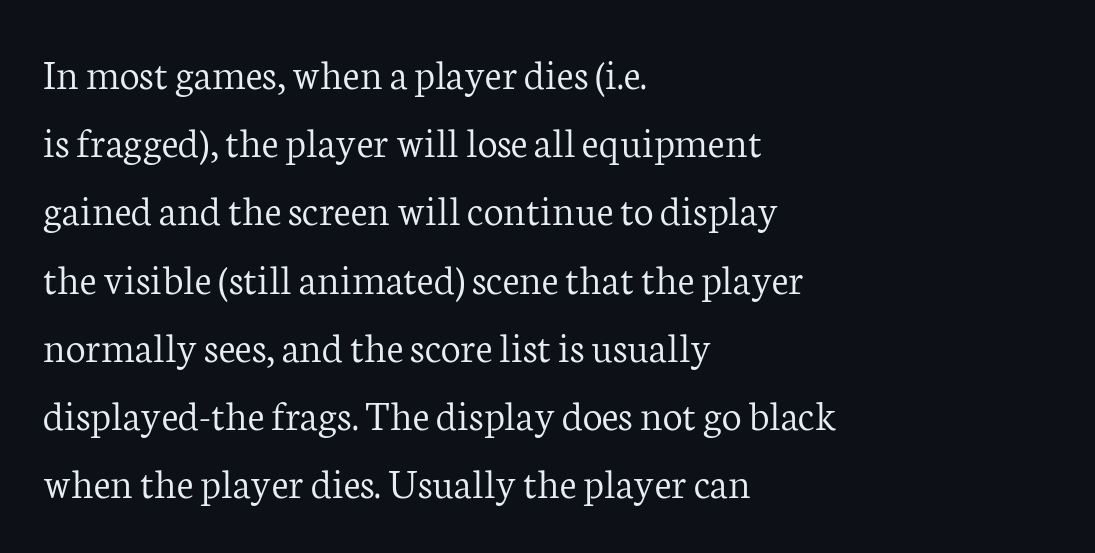
Q: Is the text bold? A: No.
Q: Is the text italic (slanted)? A: No, it is upright.
Q: Is the typeface a serif or a sans-serif typeface? A: Serif.
Q: Is the text underlined? A: No.
Q: How is the paragraph aligned? A: Left-aligned.
Q: Is the spacing between letters normal or unusually wide? A: Normal.
Q: Is the spacing between lines tight, normal or loose? A: Normal.
Q: Width (condensed, normal, or wide)? A: Normal.
Q: Stroke contrast? A: Low.
Q: x-height? A: Medium.
Q: Monospaced? A: No.
